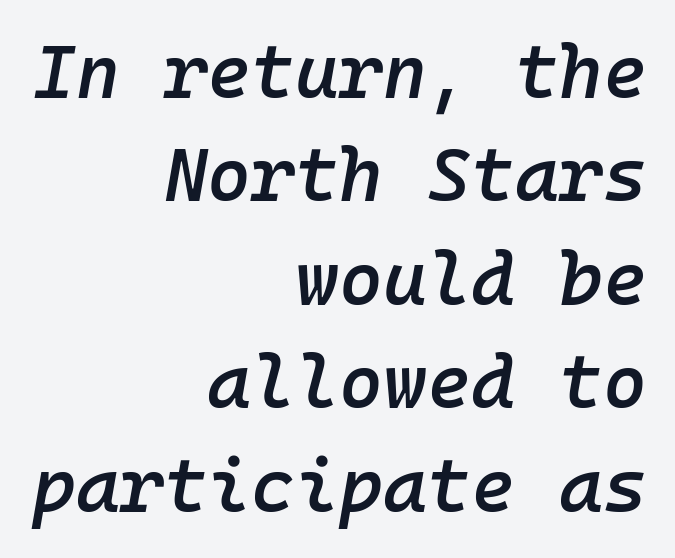
Only glyphs here, with clear space below each row. Regular leading. Think of a typewriter: that constant character pitch is what you see here. These words are printed semibold, heavier than regular yet not bold. The paragraph has a hard right edge and a soft left edge. Spacing between characters is what you'd get straight out of the box.
